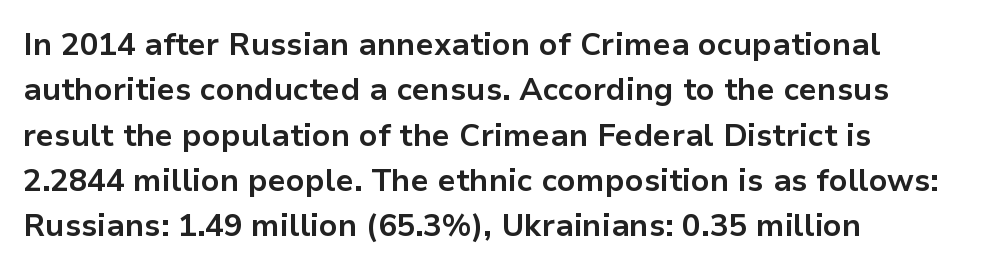
The image shows 31 px bold sans-serif type, upright; set left-aligned, normal line spacing (1.46x), normal letter spacing, not underlined; low stroke contrast and a medium x-height.
